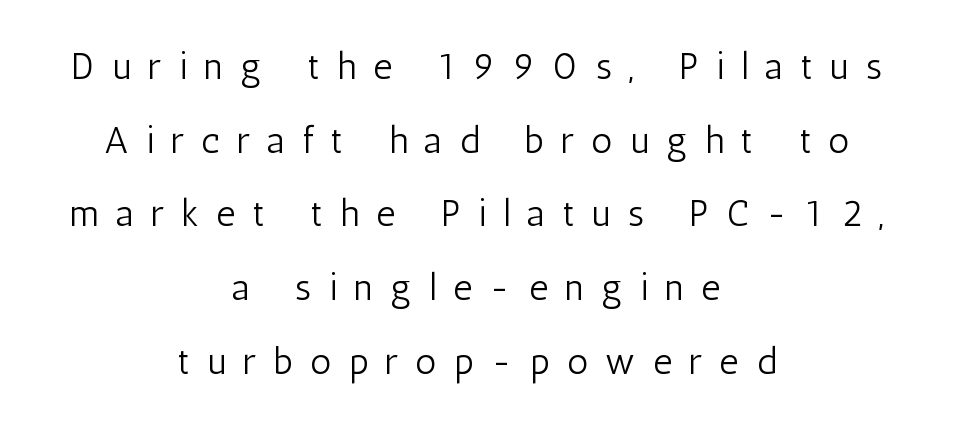
The image shows 37 px light, condensed sans-serif type, upright; set centered, loose line spacing (1.99x), unusually wide letter spacing (+0.47 em), not underlined; low stroke contrast and a medium x-height.
